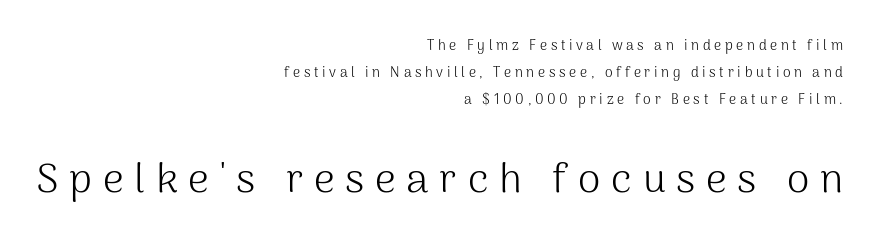
{"serif": "no", "italic": "no", "bold": "no", "weight": "light", "width": "normal", "stroke_contrast": "medium", "x_height": "medium", "monospaced": "no", "underline": "no", "align": "right", "line_spacing": "loose", "line_spacing_ratio": 1.93, "letter_spacing": "wide", "letter_spacing_em": 0.26, "larger_block": "second", "size_ratio": 2.93, "glyph_px": 41}
